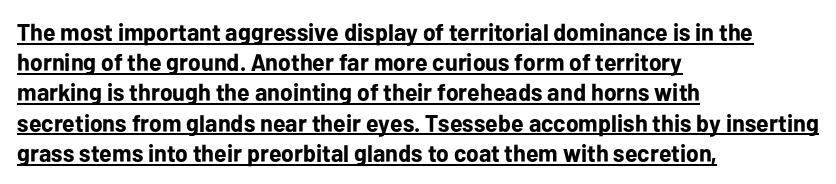
Teacher's note: observe the even left margin — that is flush-left alignment. The rendering uses the underline text-decoration. Set as a true bold cut, around the 700 mark. Observe the ordinary spacing: letters are neighbours, not strangers. Do the letters lean? They stand straight.
